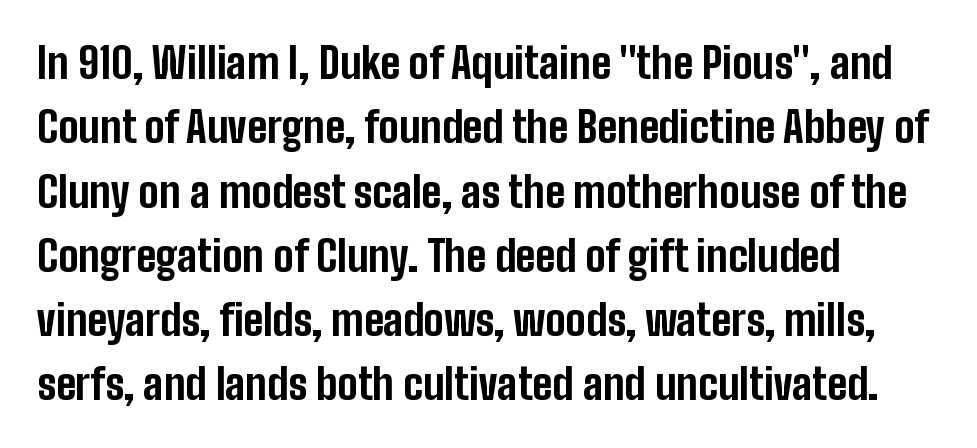
{"serif": "no", "italic": "no", "bold": "yes", "weight": "bold", "width": "condensed", "stroke_contrast": "low", "x_height": "medium", "monospaced": "no", "underline": "no", "align": "left", "line_spacing": "normal", "line_spacing_ratio": 1.53, "letter_spacing": "normal", "letter_spacing_em": 0.0, "glyph_px": 42}
